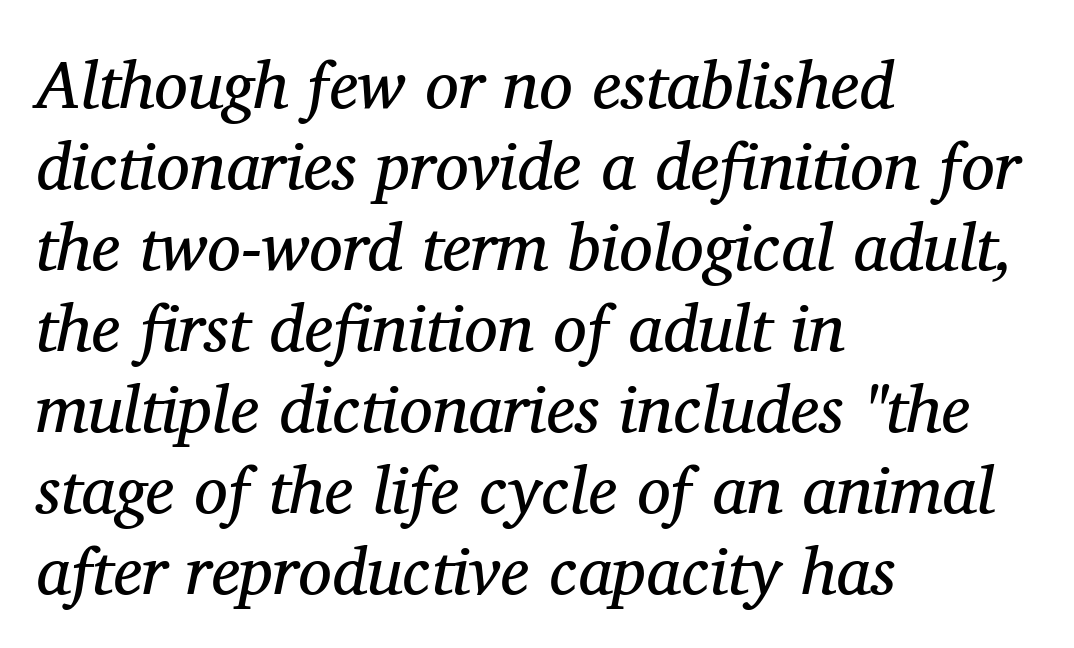
Q: Is the text bold? A: No.
Q: Is the text italic (slanted)? A: Yes, it leans right by about 11 degrees.
Q: Is the typeface a serif or a sans-serif typeface? A: Serif.
Q: Is the text underlined? A: No.
Q: How is the paragraph aligned? A: Left-aligned.
Q: Is the spacing between letters normal or unusually wide? A: Normal.
Q: Width (condensed, normal, or wide)? A: Normal.
Q: Stroke contrast? A: Medium.
Q: x-height? A: Medium.
Q: Monospaced? A: No.
